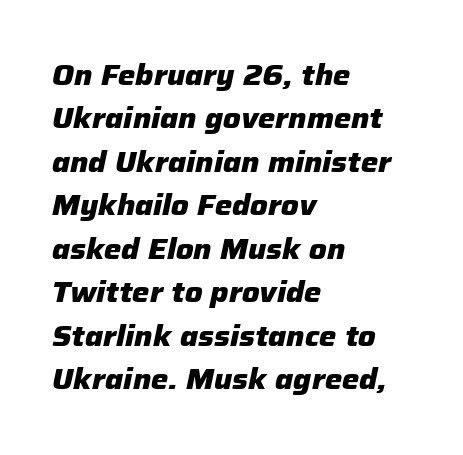
{"italic": "yes", "lean": "right", "slant_degrees": 12, "bold": "yes", "weight": "heavy", "width": "normal", "stroke_contrast": "low", "x_height": "medium", "monospaced": "no", "underline": "no", "align": "left", "line_spacing": "normal", "line_spacing_ratio": 1.5, "letter_spacing": "normal", "letter_spacing_em": 0.0, "glyph_px": 29}
